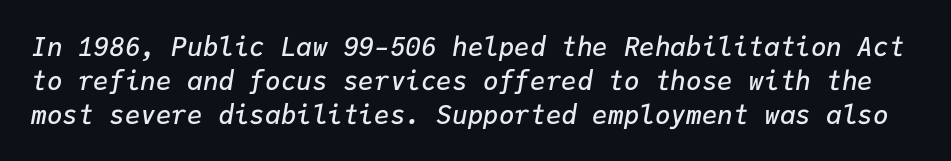
The image shows 26 px text type, italic (leaning right); set normal line spacing (1.3x), normal letter spacing, not underlined.
